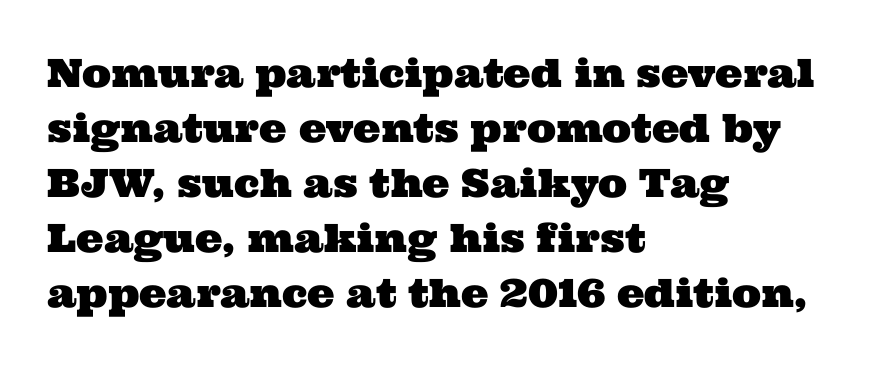
The image shows 39 px wide serif type; set left-aligned, normal line spacing (1.41x), normal letter spacing, not underlined; medium stroke contrast and a medium x-height.
